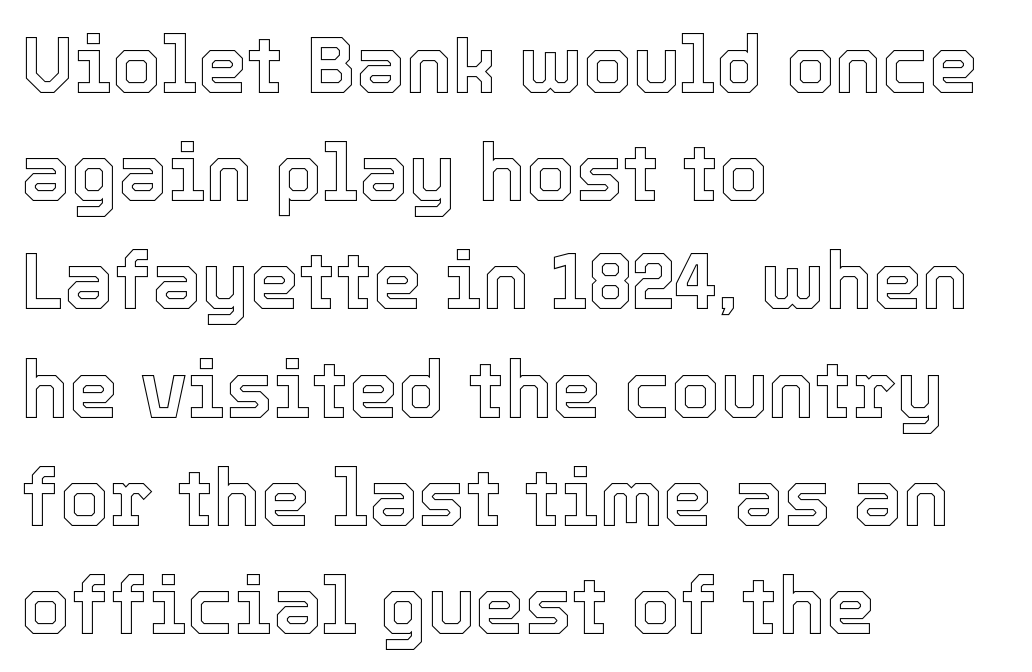
{"italic": "no", "width": "normal", "x_height": "medium", "monospaced": "no", "underline": "no", "align": "left", "line_spacing": "normal", "line_spacing_ratio": 1.37, "letter_spacing": "normal", "letter_spacing_em": 0.0, "glyph_px": 79}
